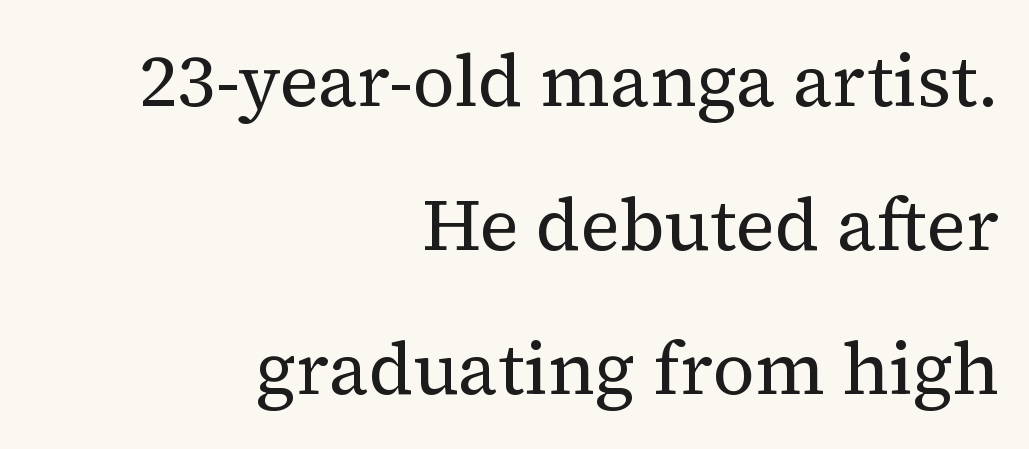
Q: Is the text bold? A: No.
Q: Is the text italic (slanted)? A: No, it is upright.
Q: Is the typeface a serif or a sans-serif typeface? A: Serif.
Q: Is the text underlined? A: No.
Q: How is the paragraph aligned? A: Right-aligned.
Q: Is the spacing between letters normal or unusually wide? A: Normal.
Q: Is the spacing between lines tight, normal or loose? A: Loose.
Q: Width (condensed, normal, or wide)? A: Normal.
Q: Stroke contrast? A: Medium.
Q: x-height? A: Medium.
Q: Monospaced? A: No.
